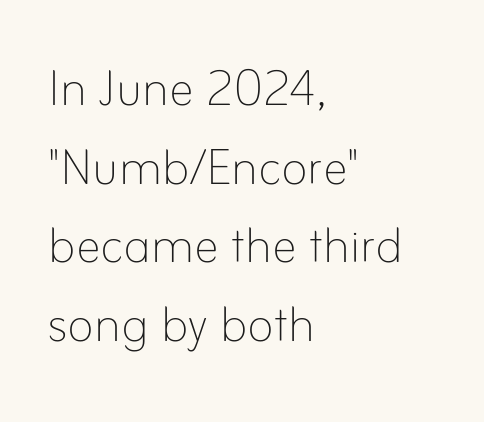
The image shows 63 px thin type, upright; set left-aligned, normal line spacing (1.25x), normal letter spacing, not underlined; low stroke contrast and a small x-height.
